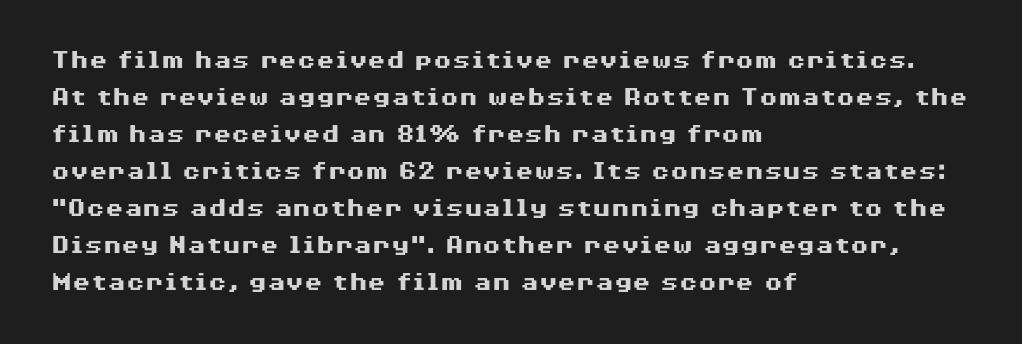
Q: Is the text bold? A: Yes.
Q: Is the text italic (slanted)? A: No, it is upright.
Q: Is the text underlined? A: No.
Q: How is the paragraph aligned? A: Left-aligned.
Q: Is the spacing between letters normal or unusually wide? A: Normal.
Q: Is the spacing between lines tight, normal or loose? A: Normal.
